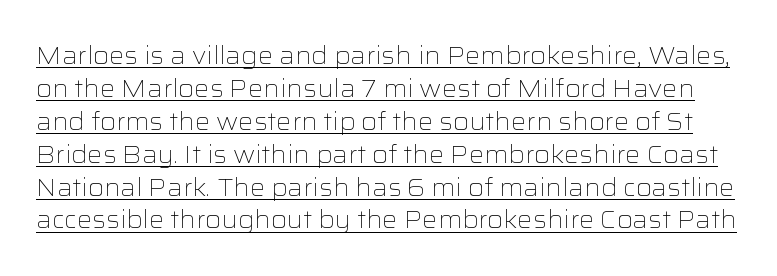
The image shows 24 px text type, upright; set normal line spacing (1.37x), normal letter spacing, underlined.
